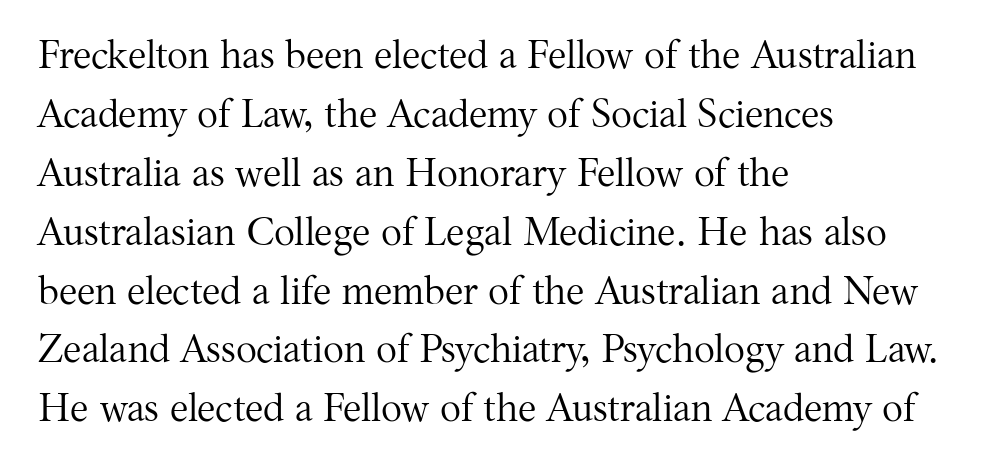
Q: Is the text bold? A: No.
Q: Is the text italic (slanted)? A: No, it is upright.
Q: Is the typeface a serif or a sans-serif typeface? A: Serif.
Q: Is the text underlined? A: No.
Q: How is the paragraph aligned? A: Left-aligned.
Q: Is the spacing between letters normal or unusually wide? A: Normal.
Q: Is the spacing between lines tight, normal or loose? A: Normal.
Q: Width (condensed, normal, or wide)? A: Normal.
Q: Stroke contrast? A: Medium.
Q: x-height? A: Medium.
Q: Monospaced? A: No.
